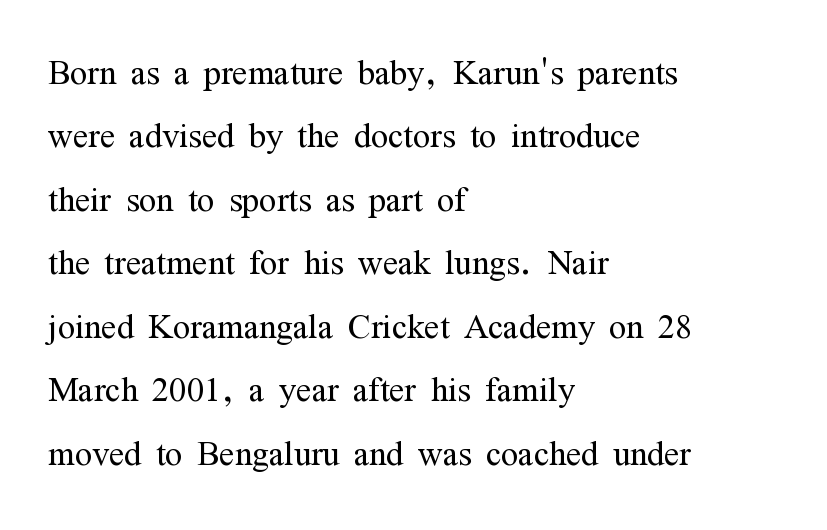
Q: Is the text bold? A: No.
Q: Is the text italic (slanted)? A: No, it is upright.
Q: Is the typeface a serif or a sans-serif typeface? A: Serif.
Q: Is the text underlined? A: No.
Q: How is the paragraph aligned? A: Left-aligned.
Q: Is the spacing between letters normal or unusually wide? A: Normal.
Q: Is the spacing between lines tight, normal or loose? A: Normal.
Q: Width (condensed, normal, or wide)? A: Condensed.
Q: Stroke contrast? A: Medium.
Q: x-height? A: Medium.
Q: Monospaced? A: No.
